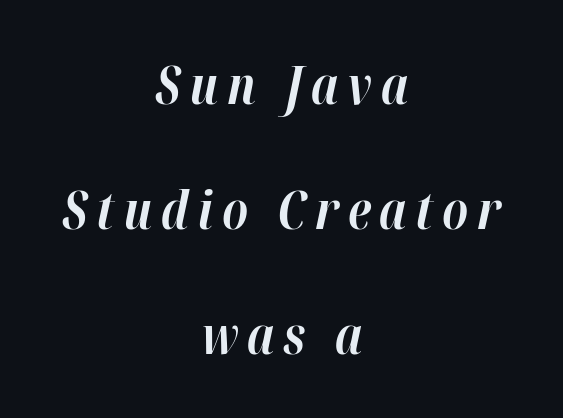
{"italic": "yes", "lean": "right", "slant_degrees": 12, "bold": "yes", "weight": "bold", "width": "normal", "stroke_contrast": "high", "x_height": "medium", "monospaced": "no", "underline": "no", "align": "center", "line_spacing": "loose", "line_spacing_ratio": 2.4, "glyph_px": 52}
